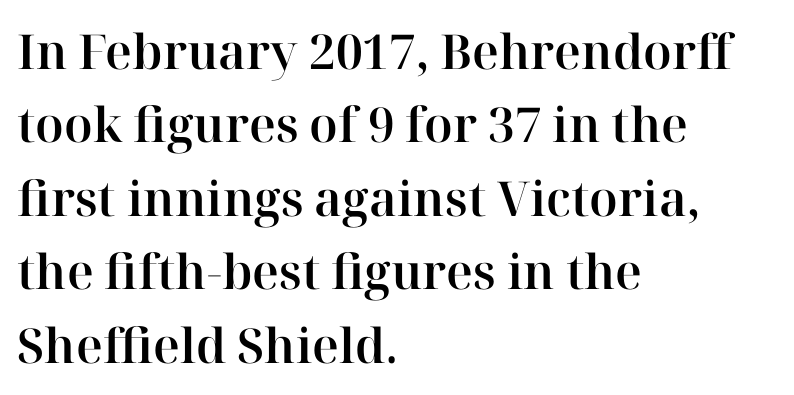
{"serif": "yes", "italic": "no", "width": "normal", "stroke_contrast": "high", "x_height": "medium", "monospaced": "no", "underline": "no", "align": "left", "line_spacing": "normal", "line_spacing_ratio": 1.53, "letter_spacing": "normal", "letter_spacing_em": 0.0, "glyph_px": 48}
